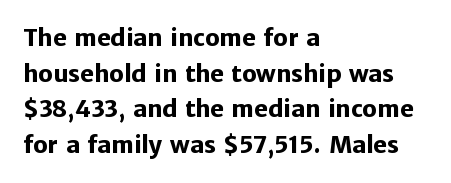
Is the block centered? No — it sits flush against the left margin. A full-strength bold gives these letters their thick strokes. The zone under the glyphs is completely vacant. This sample uses an upright cut, with every glyph sitting square on the baseline. The passage shown has conventional tracking throughout. The line-height multiplier appears to be the usual default.
